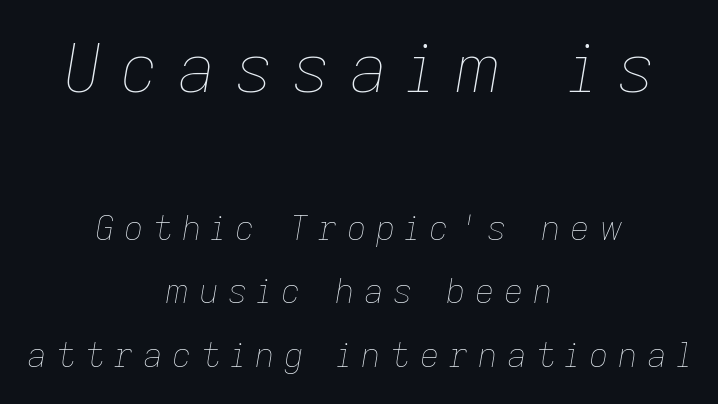
Between one letter and the next there's a generous, obvious gap. Does the lettering tilt? It does — this is italic. Is this a fixed-width face? No — the glyphs have proportional, varying widths. The space directly below the letters is spotless.
